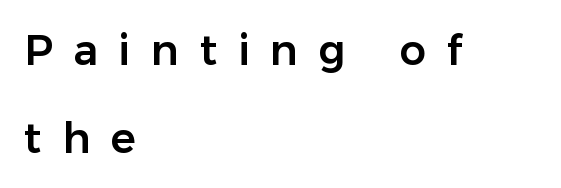
The face used here is rendered with a markedly widened letterfit. Each letter keeps its own natural width here, so spacing adapts to shape. Check the space under the baseline: it is left empty. Check where the strokes stop: nothing finishes them off — pure sans. No italicization has been applied; the sample stays upright.
